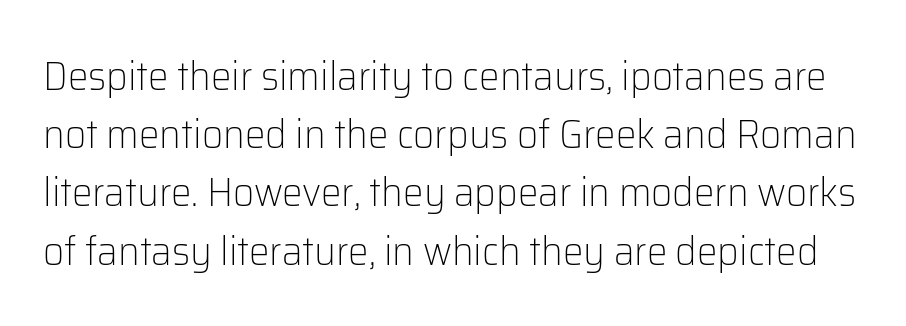
The image shows 41 px light sans-serif type, upright; set normal line spacing (1.42x), normal letter spacing, not underlined; low stroke contrast and a medium x-height.
